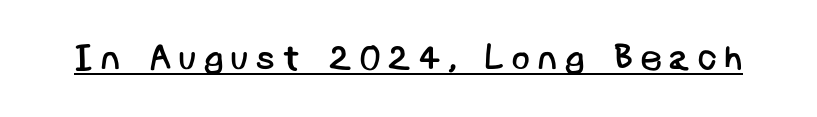
Q: Is the text bold? A: No.
Q: Is the typeface a serif or a sans-serif typeface? A: Sans-serif.
Q: Is the text underlined? A: Yes.
Q: Width (condensed, normal, or wide)? A: Normal.
Q: Stroke contrast? A: Low.
Q: x-height? A: Large.
